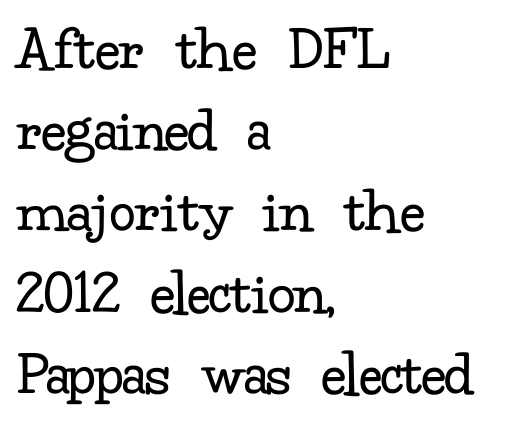
{"serif": "yes", "italic": "no", "bold": "no", "weight": "regular", "width": "normal", "stroke_contrast": "low", "x_height": "small", "monospaced": "no", "underline": "no", "align": "left", "line_spacing": "normal", "line_spacing_ratio": 1.25, "letter_spacing": "normal", "letter_spacing_em": 0.0, "glyph_px": 65}
